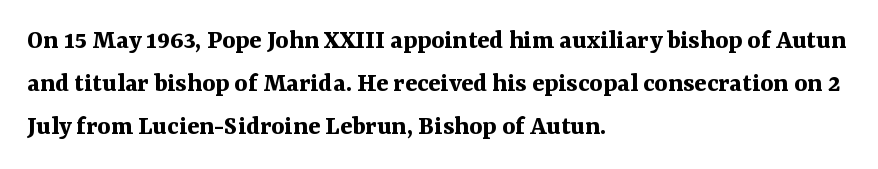
Q: Is the text bold? A: Yes.
Q: Is the text italic (slanted)? A: No, it is upright.
Q: Is the typeface a serif or a sans-serif typeface? A: Serif.
Q: Is the text underlined? A: No.
Q: How is the paragraph aligned? A: Left-aligned.
Q: Is the spacing between letters normal or unusually wide? A: Normal.
Q: Is the spacing between lines tight, normal or loose? A: Normal.
Q: Width (condensed, normal, or wide)? A: Normal.
Q: Stroke contrast? A: Medium.
Q: x-height? A: Medium.
Q: Monospaced? A: No.
